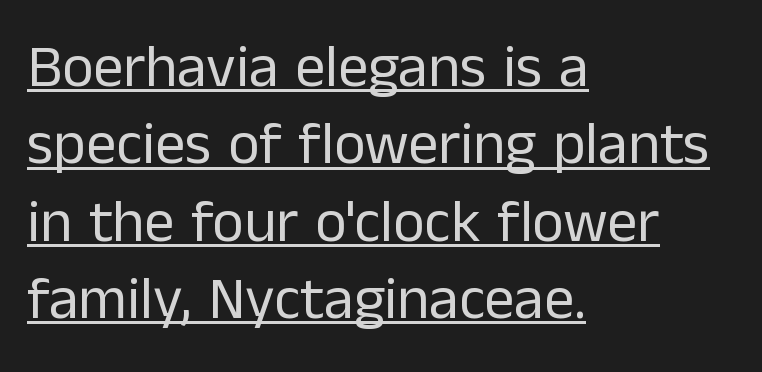
The image shows 60 px regular-weight sans-serif type, upright; set left-aligned, normal line spacing (1.29x), normal letter spacing, underlined; low stroke contrast and a medium x-height.
